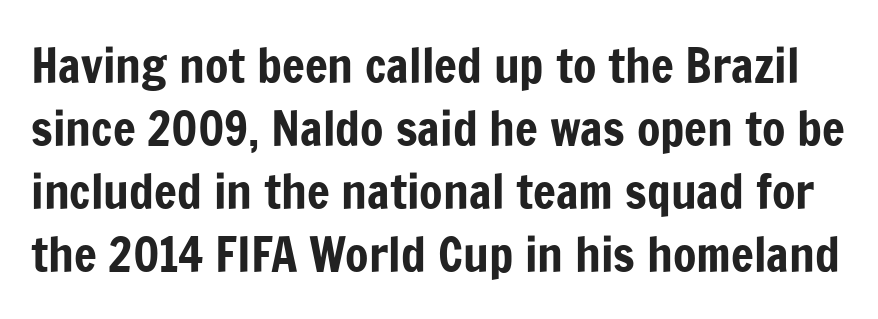
Q: Is the text italic (slanted)? A: No, it is upright.
Q: Is the typeface a serif or a sans-serif typeface? A: Sans-serif.
Q: Is the text underlined? A: No.
Q: Is the spacing between letters normal or unusually wide? A: Normal.
Q: Is the spacing between lines tight, normal or loose? A: Normal.
Q: Width (condensed, normal, or wide)? A: Condensed.
Q: Stroke contrast? A: Low.
Q: x-height? A: Medium.
Q: Monospaced? A: No.
